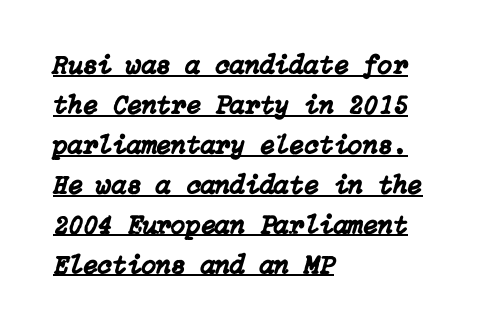
Q: Is the text italic (slanted)? A: Yes, it leans right by about 15 degrees.
Q: Is the text underlined? A: Yes.
Q: How is the paragraph aligned? A: Left-aligned.
Q: Is the spacing between letters normal or unusually wide? A: Normal.
Q: Is the spacing between lines tight, normal or loose? A: Normal.
